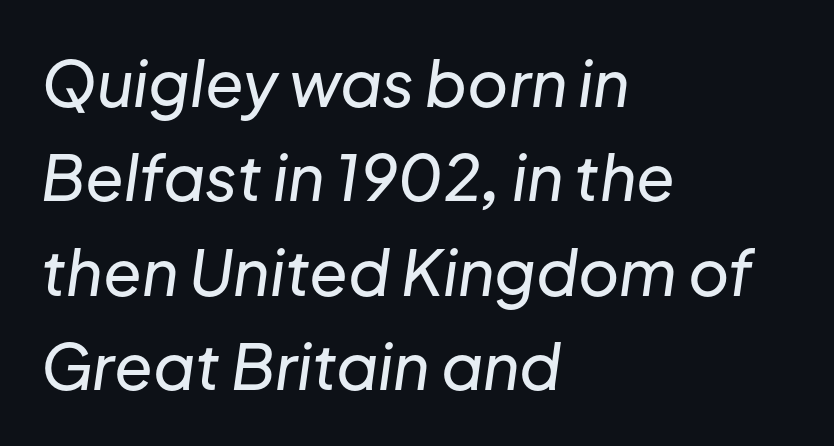
Rule under the text: the space is simply empty. The block of text has a typical density, with ordinary space between rows. The ragged edge is on the right, which tells us the setting is flush left. These lines keep a tight, regular rhythm from letter to letter.
